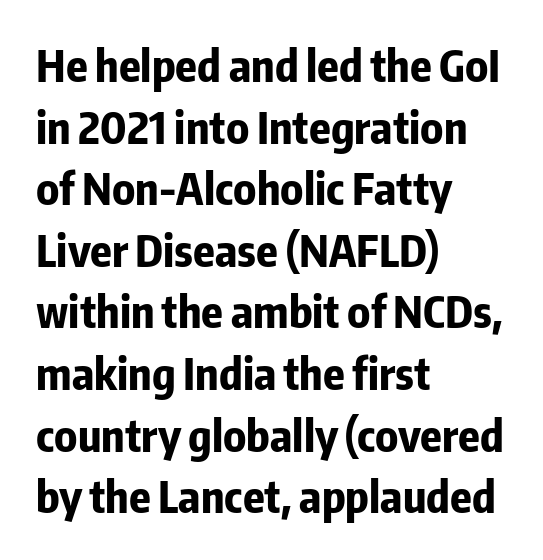
Spacing verdict: proportional, widths tailored to each character. Descenders are the only things crossing below the line. The lines are quadded left. Is there much room between lines? A standard amount, neither cramped nor airy.
